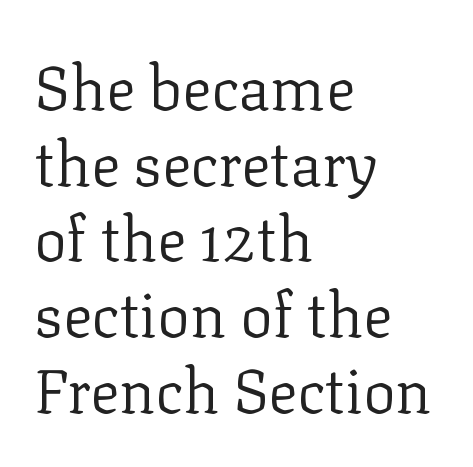
The image shows 61 px regular-weight serif type, upright; set left-aligned, line spacing 1.24x, normal letter spacing, not underlined; low stroke contrast and a medium x-height.
